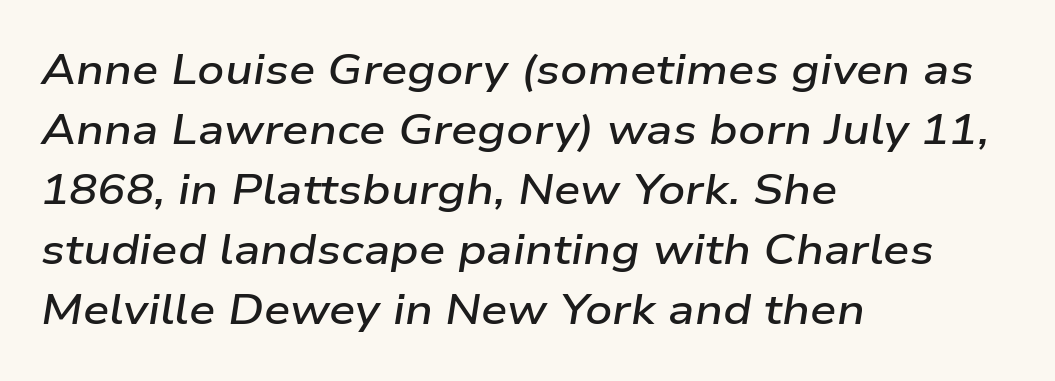
Q: Is the text bold? A: Semi-bold.
Q: Is the text italic (slanted)? A: Yes, it leans right by about 9 degrees.
Q: Is the text underlined? A: No.
Q: How is the paragraph aligned? A: Left-aligned.
Q: Is the spacing between letters normal or unusually wide? A: Normal.
Q: Is the spacing between lines tight, normal or loose? A: Normal.
Q: Width (condensed, normal, or wide)? A: Wide.
Q: Stroke contrast? A: Low.
Q: x-height? A: Medium.
Q: Monospaced? A: No.
